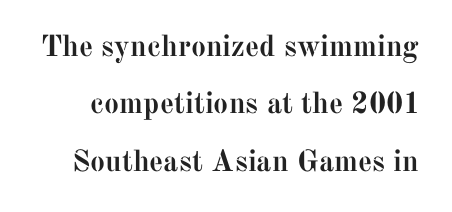
{"serif": "yes", "italic": "no", "bold": "yes", "weight": "semibold", "width": "normal", "stroke_contrast": "medium", "x_height": "medium", "monospaced": "no", "underline": "no", "line_spacing": "loose", "line_spacing_ratio": 1.91, "letter_spacing": "normal", "letter_spacing_em": 0.0, "glyph_px": 30}
